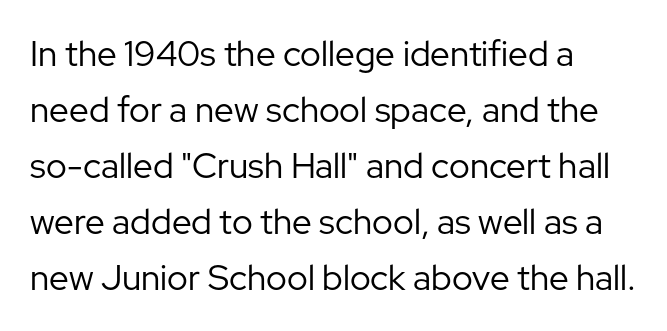
Q: Is the text bold? A: No.
Q: Is the text italic (slanted)? A: No, it is upright.
Q: Is the typeface a serif or a sans-serif typeface? A: Sans-serif.
Q: Is the text underlined? A: No.
Q: How is the paragraph aligned? A: Left-aligned.
Q: Is the spacing between letters normal or unusually wide? A: Normal.
Q: Is the spacing between lines tight, normal or loose? A: Normal.
Q: Width (condensed, normal, or wide)? A: Normal.
Q: Stroke contrast? A: Low.
Q: x-height? A: Medium.
Q: Monospaced? A: No.
